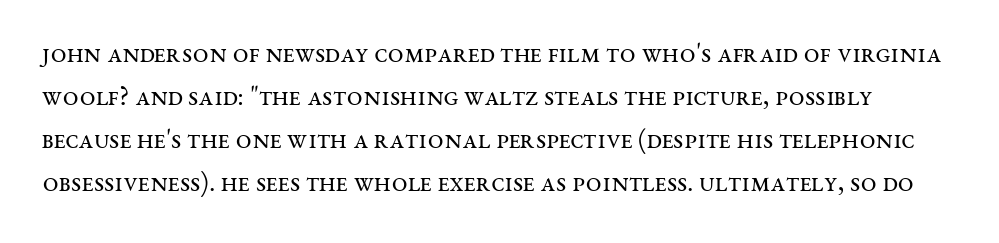
{"serif": "yes", "italic": "no", "bold": "no", "weight": "regular", "width": "wide", "stroke_contrast": "medium", "x_height": "large", "monospaced": "no", "underline": "no", "line_spacing": "normal", "line_spacing_ratio": 1.54, "letter_spacing": "normal", "letter_spacing_em": 0.0, "glyph_px": 28}
